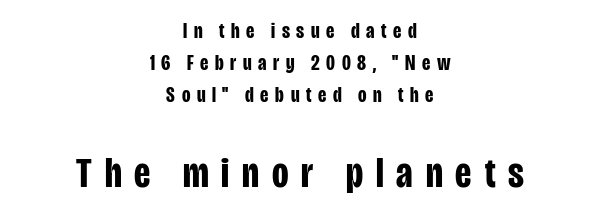
Q: Is the text bold? A: Yes.
Q: Is the text italic (slanted)? A: No, it is upright.
Q: Is the typeface a serif or a sans-serif typeface? A: Sans-serif.
Q: Is the text underlined? A: No.
Q: How is the paragraph aligned? A: Centered.
Q: Is the spacing between letters normal or unusually wide? A: Unusually wide.
Q: Is the spacing between lines tight, normal or loose? A: Normal.
Q: Which block of text is set in a larger size, the first (top) or the second (bottom)? A: The second (bottom) one.
Q: Width (condensed, normal, or wide)? A: Condensed.
Q: Stroke contrast? A: Low.
Q: x-height? A: Large.
Q: Monospaced? A: No.
